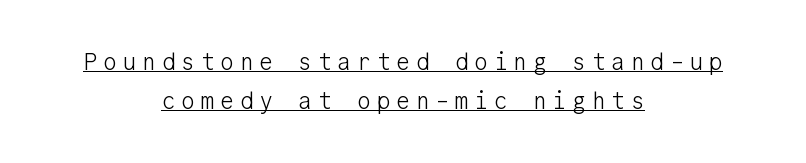
{"italic": "no", "bold": "no", "underline": "yes", "align": "center", "line_spacing": "normal", "line_spacing_ratio": 1.69, "letter_spacing": "wide", "letter_spacing_em": 0.25, "glyph_px": 23}
